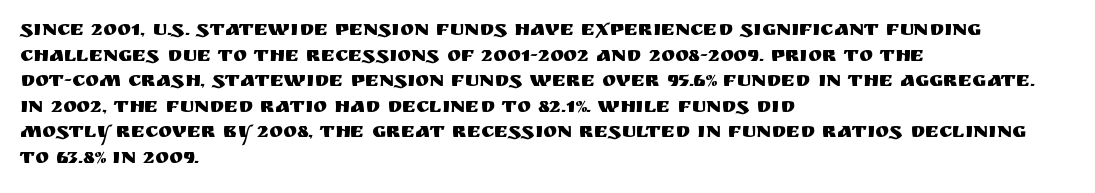
Q: Is the text italic (slanted)? A: No, it is upright.
Q: Is the text underlined? A: No.
Q: How is the paragraph aligned? A: Left-aligned.
Q: Is the spacing between letters normal or unusually wide? A: Normal.
